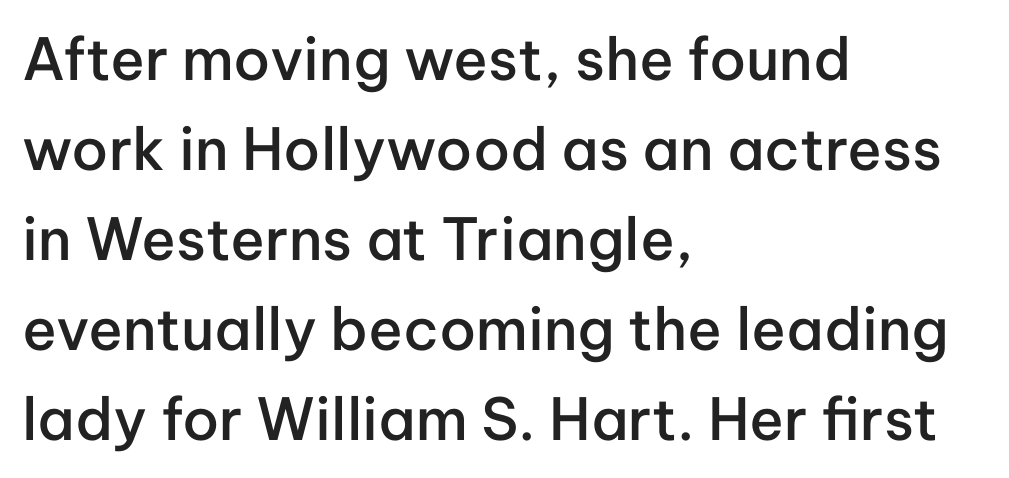
Q: Is the text bold? A: Semi-bold.
Q: Is the text italic (slanted)? A: No, it is upright.
Q: Is the typeface a serif or a sans-serif typeface? A: Sans-serif.
Q: Is the text underlined? A: No.
Q: How is the paragraph aligned? A: Left-aligned.
Q: Is the spacing between letters normal or unusually wide? A: Normal.
Q: Is the spacing between lines tight, normal or loose? A: Normal.
Q: Width (condensed, normal, or wide)? A: Normal.
Q: Stroke contrast? A: Low.
Q: x-height? A: Medium.
Q: Monospaced? A: No.
